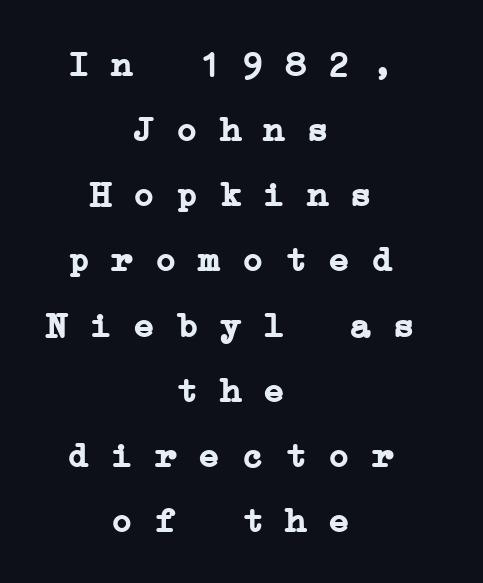
Q: Is the text bold? A: Yes.
Q: Is the typeface a serif or a sans-serif typeface? A: Serif.
Q: Is the text underlined? A: No.
Q: How is the paragraph aligned? A: Centered.
Q: Is the spacing between letters normal or unusually wide? A: Normal.
Q: Width (condensed, normal, or wide)? A: Wide.
Q: Stroke contrast? A: Low.
Q: x-height? A: Medium.
Q: Monospaced? A: Yes.
